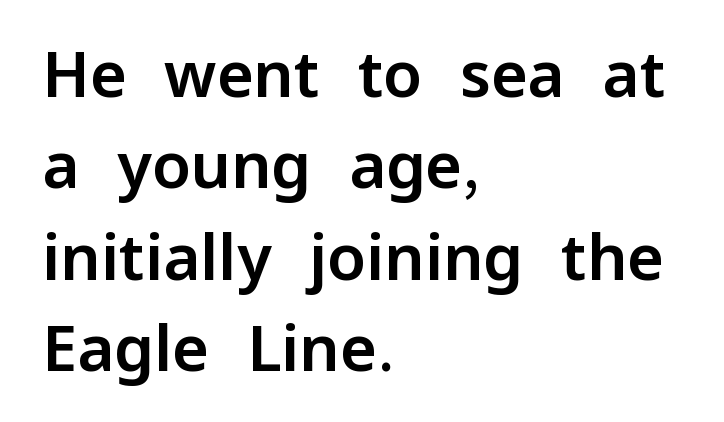
Q: Is the text italic (slanted)? A: No, it is upright.
Q: Is the typeface a serif or a sans-serif typeface? A: Sans-serif.
Q: Is the text underlined? A: No.
Q: How is the paragraph aligned? A: Left-aligned.
Q: Is the spacing between letters normal or unusually wide? A: Normal.
Q: Is the spacing between lines tight, normal or loose? A: Normal.
Q: Width (condensed, normal, or wide)? A: Normal.
Q: Stroke contrast? A: Low.
Q: x-height? A: Medium.
Q: Monospaced? A: No.
